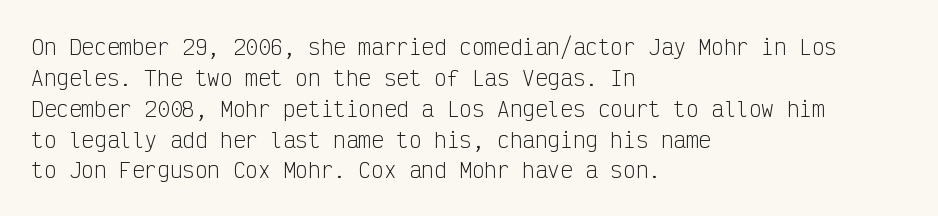
The image shows 21 px text type, upright; set left-aligned, normal line spacing (1.47x), normal letter spacing, not underlined.
